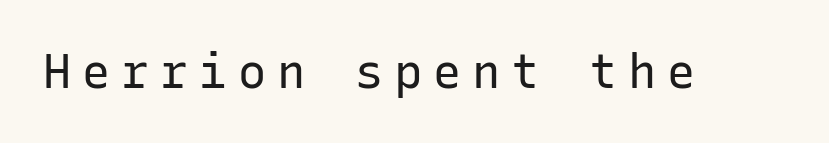
Q: Is the text bold? A: No.
Q: Is the text italic (slanted)? A: No, it is upright.
Q: Is the typeface a serif or a sans-serif typeface? A: Sans-serif.
Q: Is the text underlined? A: No.
Q: Is the spacing between letters normal or unusually wide? A: Unusually wide.
Q: Width (condensed, normal, or wide)? A: Normal.
Q: Stroke contrast? A: Low.
Q: x-height? A: Medium.
Q: Monospaced? A: Yes.
